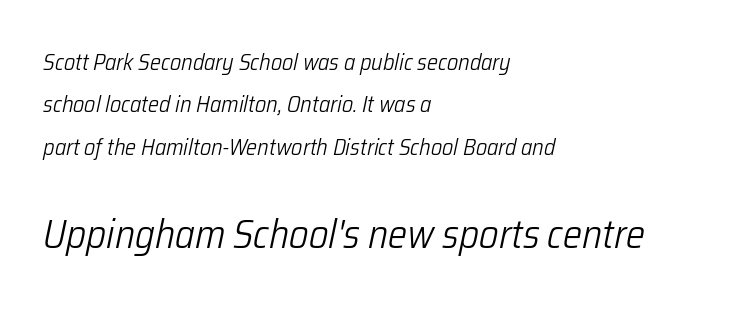
The image shows 40 px light, condensed type, italic (leaning right); set left-aligned, line spacing 1.84x, normal letter spacing, not underlined; the second (bottom) block is 1.74x larger; low stroke contrast and a medium x-height.
